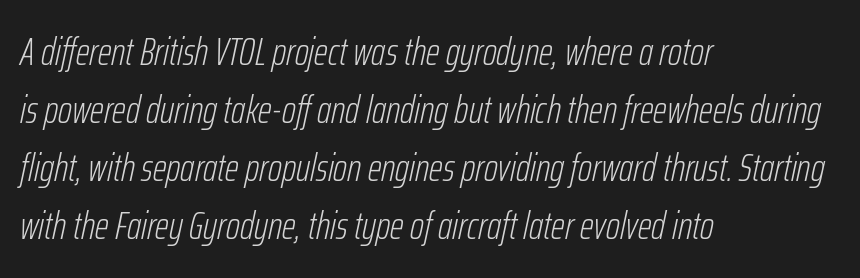
Emphasis-style slanted type is in use. The rendering uses natural spacing where letterforms have individual widths. Leftover space on each line is placed entirely after the last word. Successive baselines arrive at the customary interval. Honestly, there is no underline to notice here at all.
